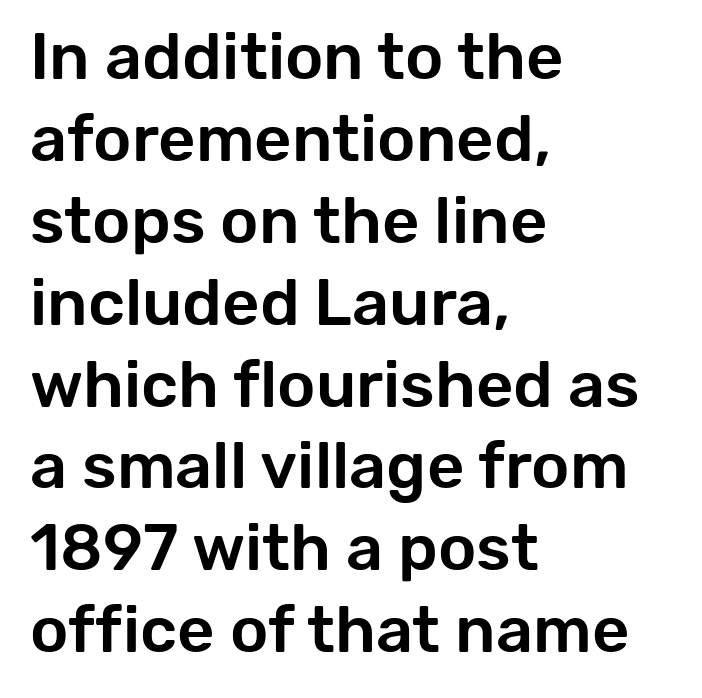
The image shows 65 px sans-serif type, upright; set left-aligned, normal line spacing (1.26x), normal letter spacing, not underlined; low stroke contrast and a medium x-height.
